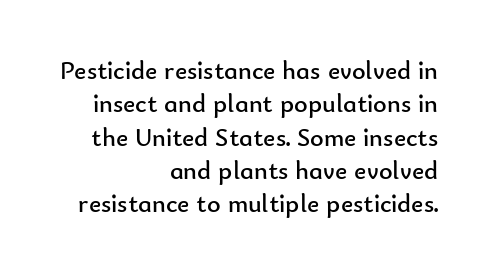
{"italic": "no", "bold": "no", "underline": "no", "align": "right", "line_spacing": "normal", "line_spacing_ratio": 1.28, "letter_spacing": "normal", "letter_spacing_em": 0.0, "glyph_px": 26}
